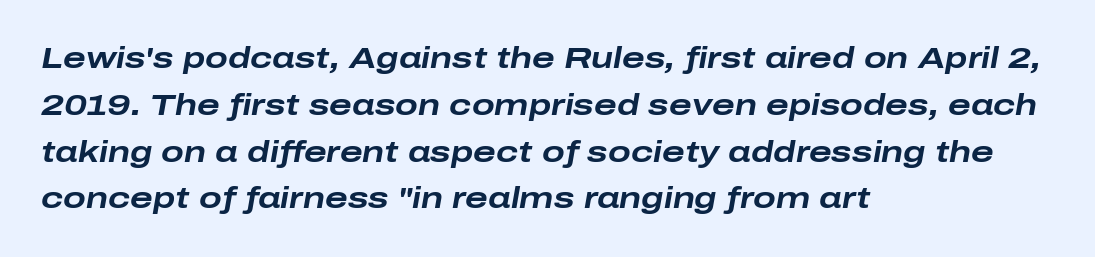
The image shows 30 px bold, wide type, italic (leaning right); set left-aligned, normal line spacing (1.56x), normal letter spacing, not underlined; low stroke contrast and a medium x-height.
